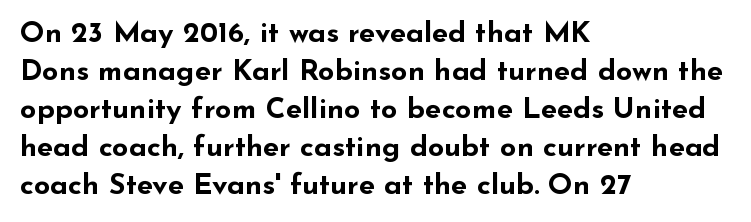
Standard letterfit; no display-style spreading of the glyphs. Proportional: the letters do not fall into vertical columns. Summary of weight: heavy, a full bold. Ordinary non-slanted type is in use. Underlining? Definitely not there.
